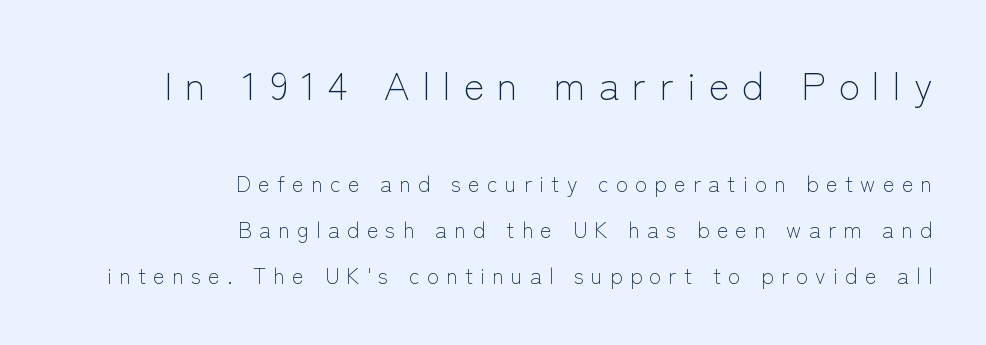
Stems here are at most as thick as an everyday book face. Plain, unruled lines of type. No feet cap the strokes, marking this as sans-serif type. There is plenty of visible air inserted between adjacent glyphs. The lines in this sample share a right terminus and differ only in where they begin. These lines are rendered in a variable-pitch font.
